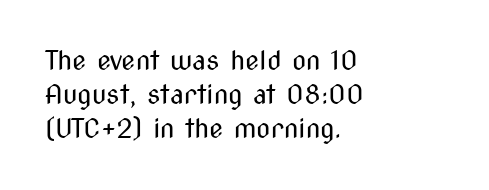
{"italic": "no", "bold": "no", "underline": "no", "align": "left", "line_spacing": "normal", "line_spacing_ratio": 1.3, "letter_spacing": "normal", "letter_spacing_em": 0.0, "glyph_px": 26}
